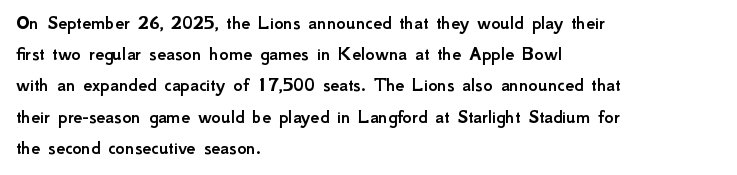
You could call the tracking neutral — neither tight nor loose. No italicization has been applied; the sample stays upright. Just letters on the line, the space beneath them empty. Compared with typical paragraphs, the rows here are spaced about the same.
